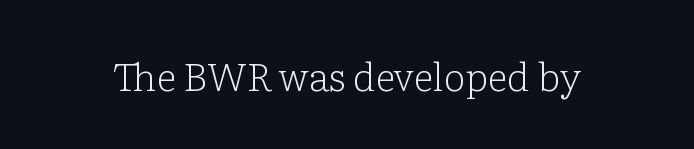
{"serif": "yes", "italic": "no", "bold": "no", "weight": "light", "width": "normal", "stroke_contrast": "low", "x_height": "medium", "monospaced": "no", "underline": "no", "letter_spacing": "normal", "letter_spacing_em": 0.0, "glyph_px": 39}
